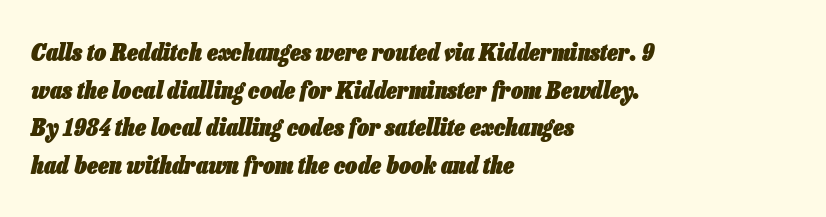
Q: Is the text bold? A: Yes.
Q: Is the text italic (slanted)? A: Yes, it leans right by about 13 degrees.
Q: Is the text underlined? A: No.
Q: How is the paragraph aligned? A: Left-aligned.
Q: Is the spacing between letters normal or unusually wide? A: Normal.
Q: Is the spacing between lines tight, normal or loose? A: Normal.
